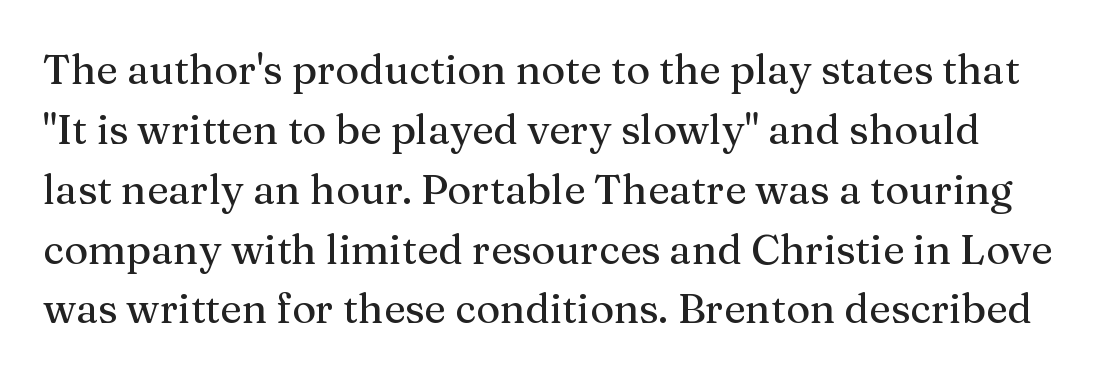
Q: Is the text italic (slanted)? A: No, it is upright.
Q: Is the typeface a serif or a sans-serif typeface? A: Serif.
Q: Is the text underlined? A: No.
Q: Is the spacing between letters normal or unusually wide? A: Normal.
Q: Is the spacing between lines tight, normal or loose? A: Normal.
Q: Width (condensed, normal, or wide)? A: Normal.
Q: Stroke contrast? A: Medium.
Q: x-height? A: Medium.
Q: Monospaced? A: No.
